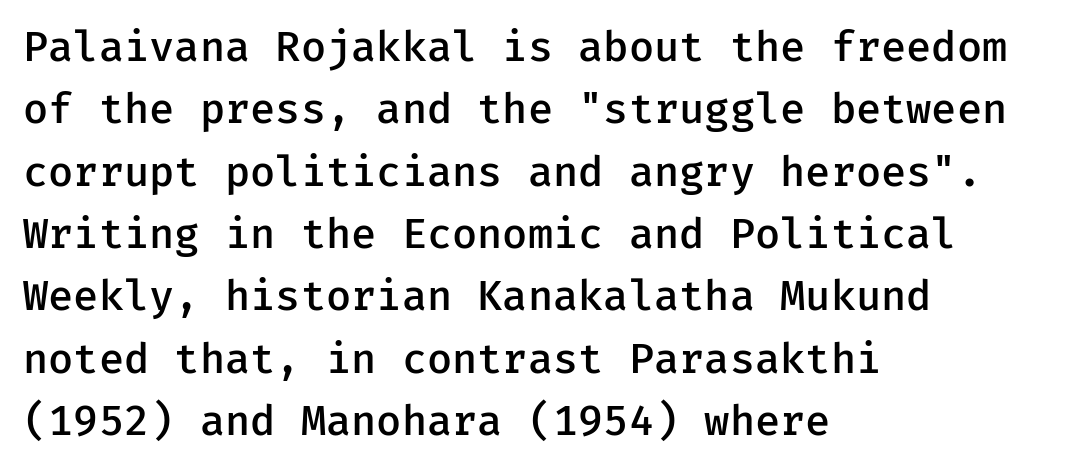
Observe the ordinary spacing: letters are neighbours, not strangers. The letters march in equal steps, a hallmark of fixed-pitch type. Every stem runs plumb, perpendicular to the baseline. Plain, unruled lines of type. Notice how descenders clear the ascenders below comfortably — that's standard leading.
